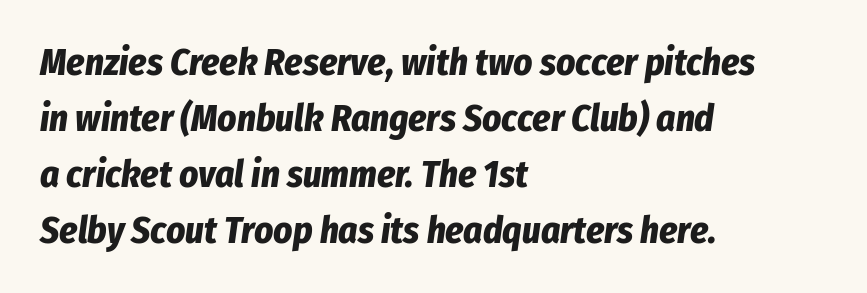
The image shows 37 px bold, condensed type, italic (leaning right); set left-aligned, normal line spacing (1.51x), normal letter spacing, not underlined; low stroke contrast and a medium x-height.
